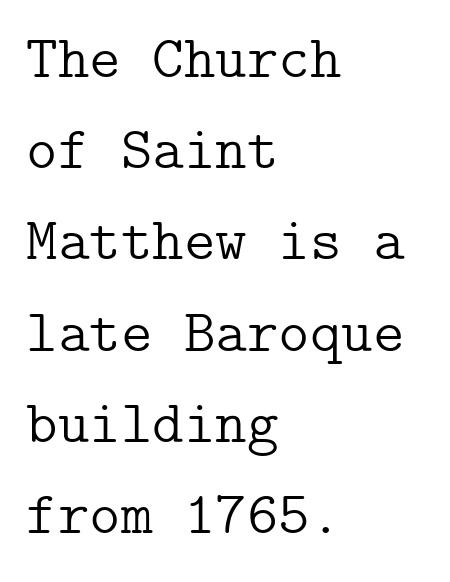
Stroke terminals: seriffed. Leftover space on each line is placed entirely after the last word. Designer's note — italics off, roman on. Nobody drew a line under any word here.
